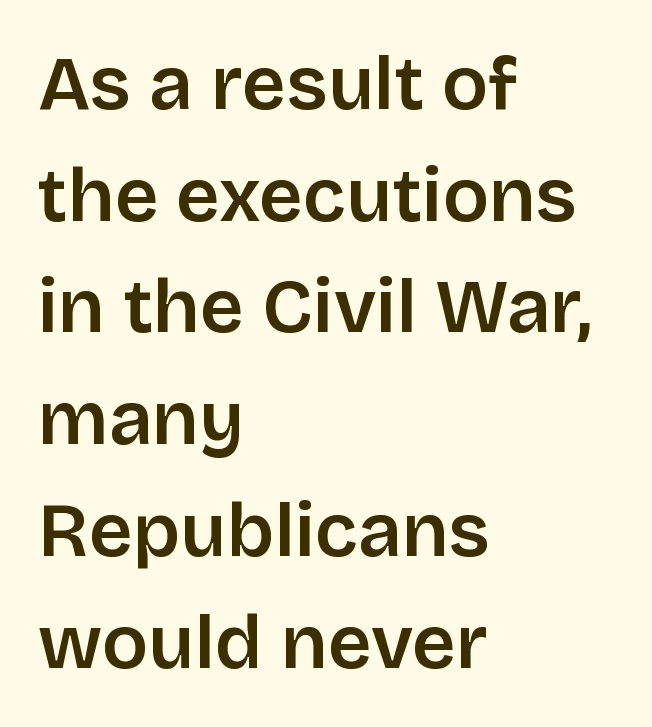
Regular leading. Note: no serifs on the glyphs. Letter spacing: default. Clear beneath every line of the passage. These lines are rendered in a variable-pitch font. Is there any slant? The stems are plumb.
